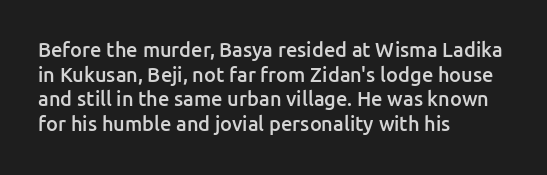
{"italic": "no", "bold": "semi", "underline": "no", "align": "left", "line_spacing_ratio": 1.23, "letter_spacing": "normal", "letter_spacing_em": 0.0, "glyph_px": 20}
